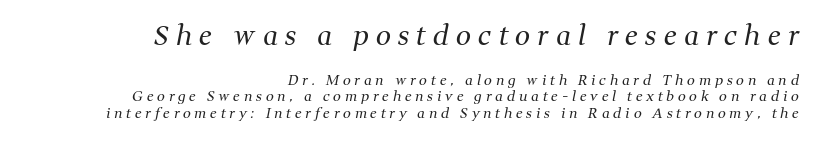
The image shows 27 px text type, italic (leaning right); set right-aligned, line spacing 1.19x, unusually wide letter spacing (+0.27 em), not underlined; the first (top) block is 1.93x larger.
